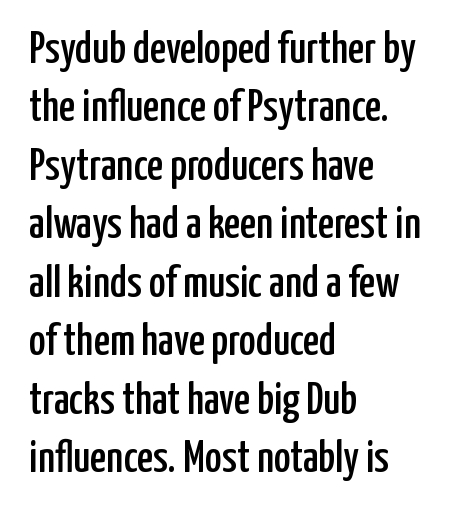
The image shows 45 px condensed sans-serif type, upright; set left-aligned, normal line spacing (1.3x), normal letter spacing, not underlined; low stroke contrast and a medium x-height.
